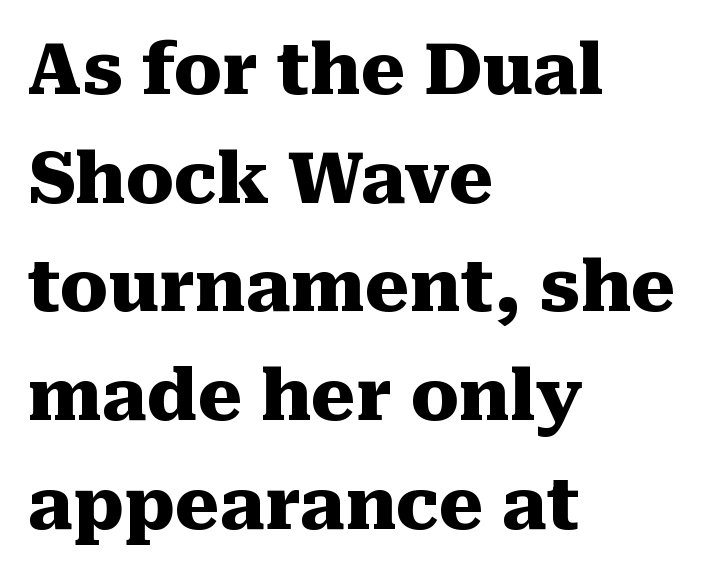
Q: Is the text bold? A: Yes.
Q: Is the text italic (slanted)? A: No, it is upright.
Q: Is the typeface a serif or a sans-serif typeface? A: Serif.
Q: Is the text underlined? A: No.
Q: How is the paragraph aligned? A: Left-aligned.
Q: Is the spacing between letters normal or unusually wide? A: Normal.
Q: Is the spacing between lines tight, normal or loose? A: Normal.
Q: Width (condensed, normal, or wide)? A: Normal.
Q: Stroke contrast? A: Medium.
Q: x-height? A: Medium.
Q: Monospaced? A: No.
